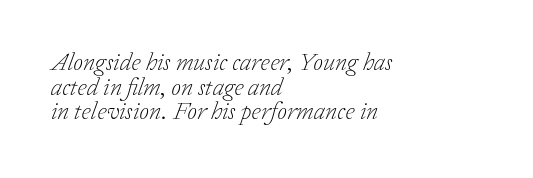
The image shows 25 px text type, italic (leaning right); set left-aligned, tight line spacing (0.99x), normal letter spacing, not underlined.
